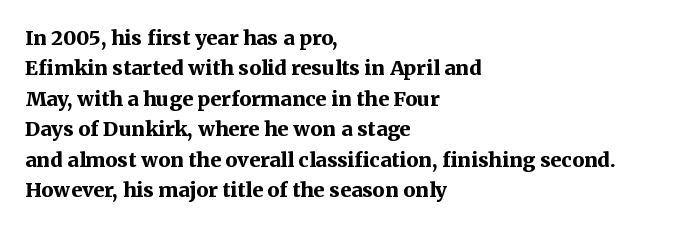
The image shows 20 px bold type, upright; set left-aligned, normal line spacing (1.52x), normal letter spacing, not underlined.
